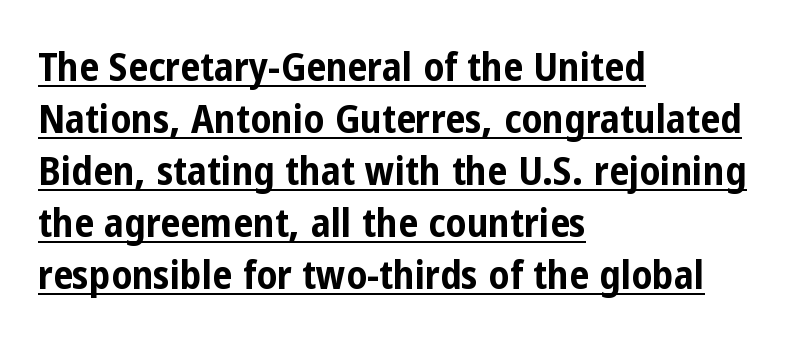
The image shows 40 px bold, condensed sans-serif type, upright; set left-aligned, normal line spacing (1.3x), normal letter spacing, underlined; low stroke contrast and a medium x-height.
